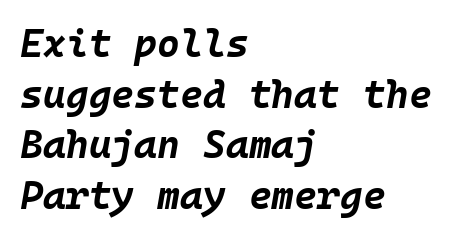
{"italic": "yes", "lean": "right", "slant_degrees": 10, "bold": "yes", "weight": "bold", "width": "normal", "stroke_contrast": "low", "x_height": "large", "monospaced": "yes", "underline": "no", "align": "left", "line_spacing": "normal", "line_spacing_ratio": 1.3, "letter_spacing": "normal", "letter_spacing_em": 0.0, "glyph_px": 39}
